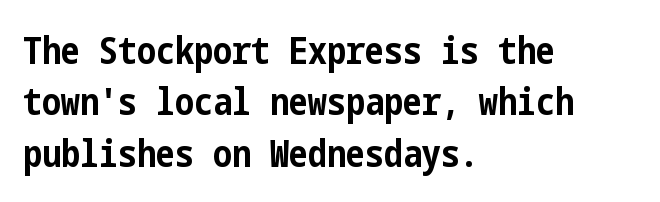
The image shows 38 px bold, condensed sans-serif type, upright; set left-aligned, normal line spacing (1.35x), normal letter spacing, not underlined; low stroke contrast and a medium x-height.
